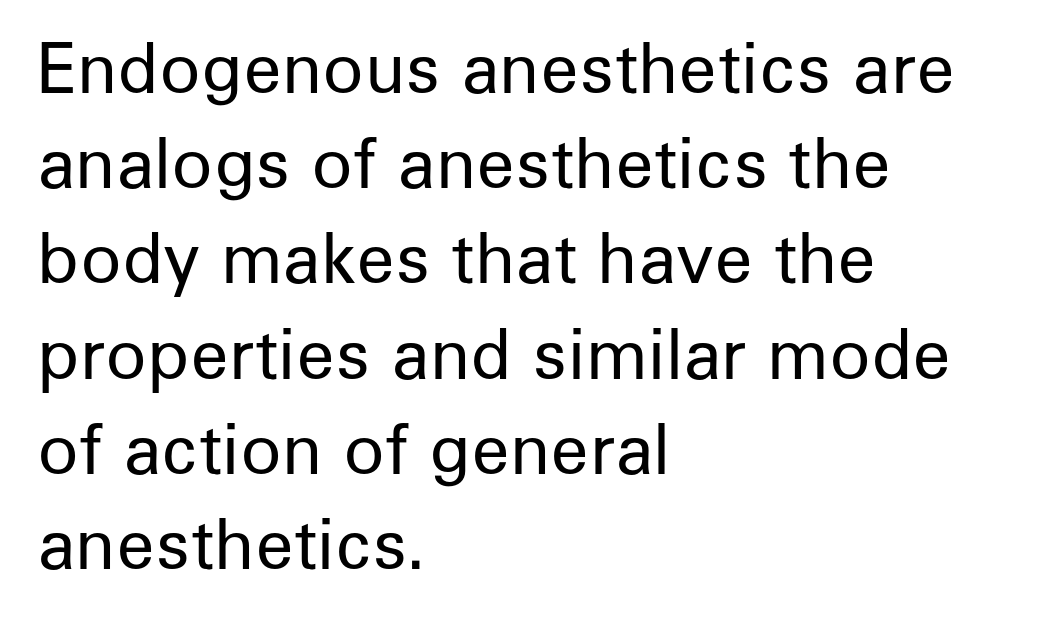
How are the letters spaced? Ordinarily, with no added tracking. The typesetting does not lean heavy: it is not bold. Horizontal alignment here is leftward, the default for most running prose. The designer left line spacing at the default.
